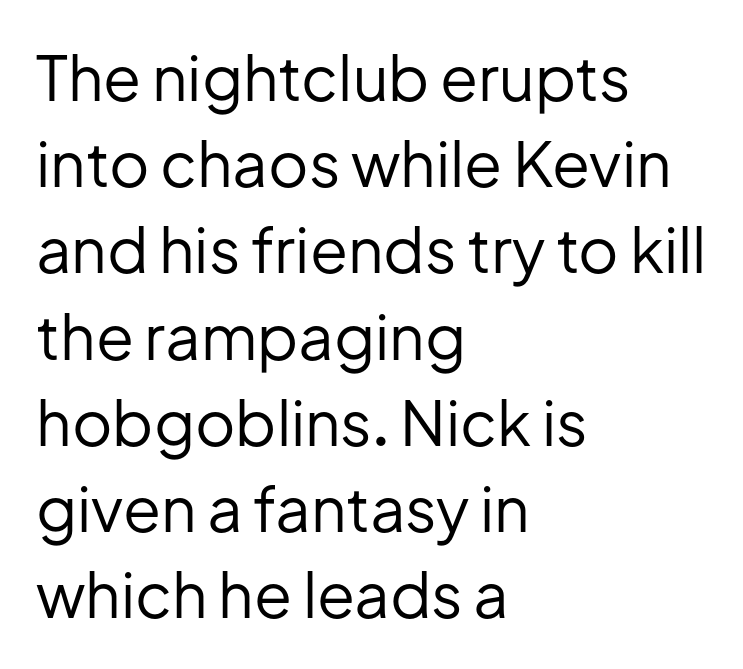
{"serif": "no", "italic": "no", "bold": "no", "weight": "regular", "width": "normal", "stroke_contrast": "low", "x_height": "medium", "monospaced": "no", "underline": "no", "align": "left", "line_spacing": "normal", "line_spacing_ratio": 1.39, "letter_spacing": "normal", "letter_spacing_em": 0.0, "glyph_px": 62}
